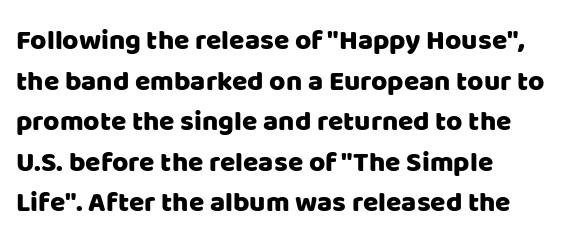
{"serif": "no", "italic": "no", "width": "normal", "stroke_contrast": "low", "x_height": "large", "monospaced": "no", "underline": "no", "align": "left", "line_spacing": "normal", "line_spacing_ratio": 1.45, "letter_spacing": "normal", "letter_spacing_em": 0.0, "glyph_px": 28}
